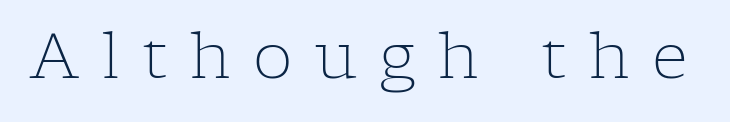
The image shows 63 px light serif type, upright; set unusually wide letter spacing (+0.36 em), not underlined; low stroke contrast and a medium x-height.
